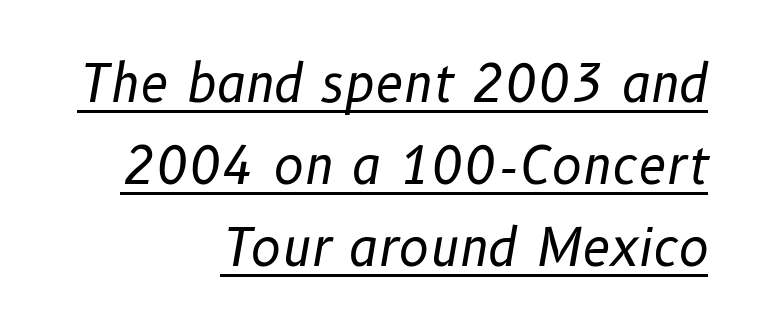
Q: Is the text bold? A: No.
Q: Is the text italic (slanted)? A: Yes, it leans right by about 10 degrees.
Q: Is the text underlined? A: Yes.
Q: How is the paragraph aligned? A: Right-aligned.
Q: Is the spacing between letters normal or unusually wide? A: Normal.
Q: Is the spacing between lines tight, normal or loose? A: Normal.
Q: Width (condensed, normal, or wide)? A: Normal.
Q: Stroke contrast? A: Low.
Q: x-height? A: Medium.
Q: Monospaced? A: No.
